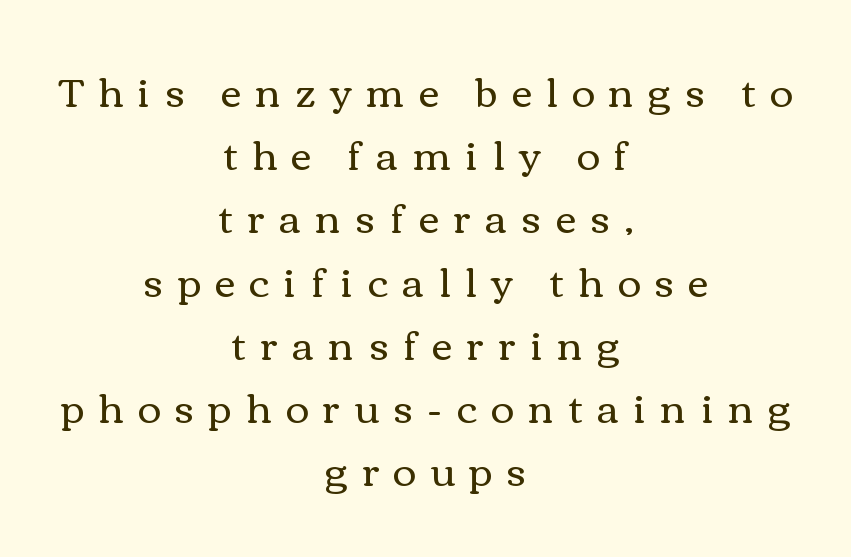
Spacing verdict: proportional, widths tailored to each character. Evenly set lines give the paragraph a standard silhouette. Anything drawn beneath the words? Only blank space. Is there any slant? The stems are plumb. The typeface has the unassuming heft of standard copy or less. In terms of letterspacing, this is a distinctly airy, spread setting.
